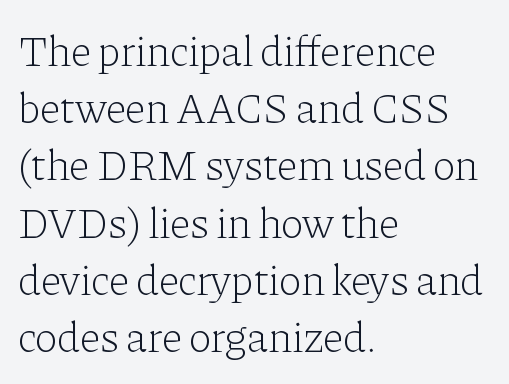
The rendering anchors every line to the left-hand side. Posture: vertical. This sample uses plain, unmodified letter spacing. The lines sit at an ordinary, default distance from one another. Stroke terminals: seriffed. The passage shown is typed in a proportional face where columns would drift.
